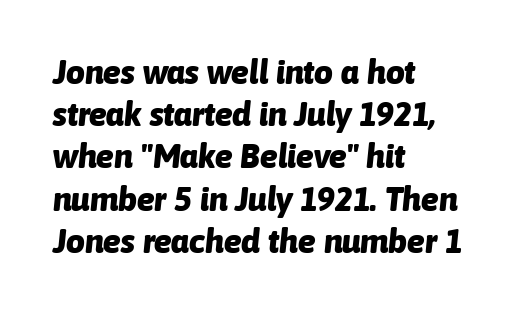
{"italic": "yes", "lean": "right", "slant_degrees": 6, "bold": "yes", "weight": "heavy", "width": "normal", "stroke_contrast": "low", "x_height": "medium", "monospaced": "no", "underline": "no", "align": "left", "line_spacing": "normal", "line_spacing_ratio": 1.28, "letter_spacing": "normal", "letter_spacing_em": 0.0, "glyph_px": 33}
